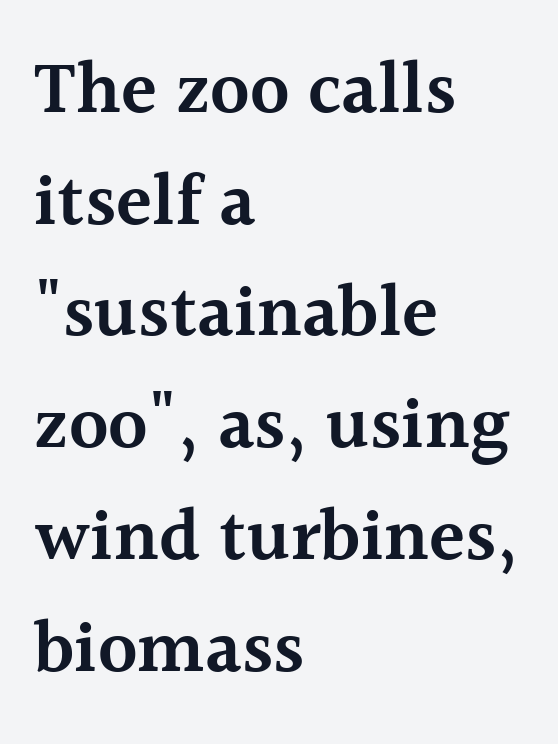
The image shows 74 px semibold serif type, upright; set left-aligned, normal line spacing (1.51x), normal letter spacing, not underlined; a medium x-height.
